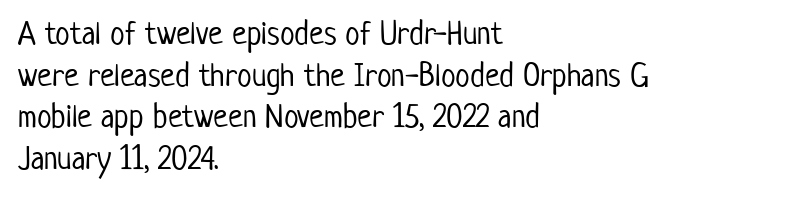
Q: Is the text bold? A: No.
Q: Is the text italic (slanted)? A: No, it is upright.
Q: Is the typeface a serif or a sans-serif typeface? A: Sans-serif.
Q: Is the text underlined? A: No.
Q: How is the paragraph aligned? A: Left-aligned.
Q: Is the spacing between letters normal or unusually wide? A: Normal.
Q: Is the spacing between lines tight, normal or loose? A: Normal.
Q: Width (condensed, normal, or wide)? A: Condensed.
Q: Stroke contrast? A: Low.
Q: x-height? A: Medium.
Q: Monospaced? A: No.
